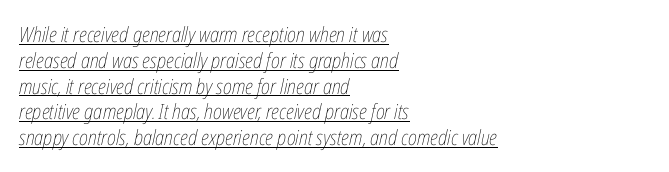
The image shows 21 px text type, italic (leaning right); set left-aligned, line spacing 1.23x, normal letter spacing, underlined.
